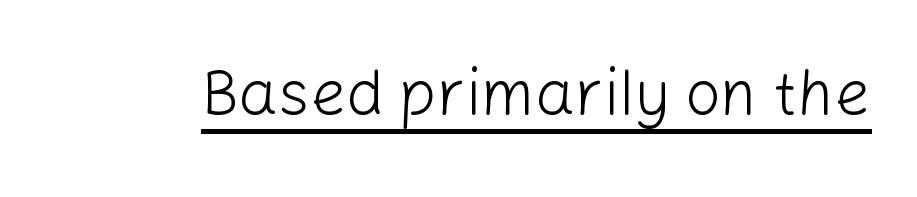
Varying glyph widths throughout — classic text-font behaviour. This reads as an unemphasized weight, regular at the heaviest. Looks like someone drew a line under every word here. Standard letterfit; no display-style spreading of the glyphs. A typesetter would mark this as roman, not italic. Look at the bottom of the vertical strokes: they stop flat, with no serifs.
